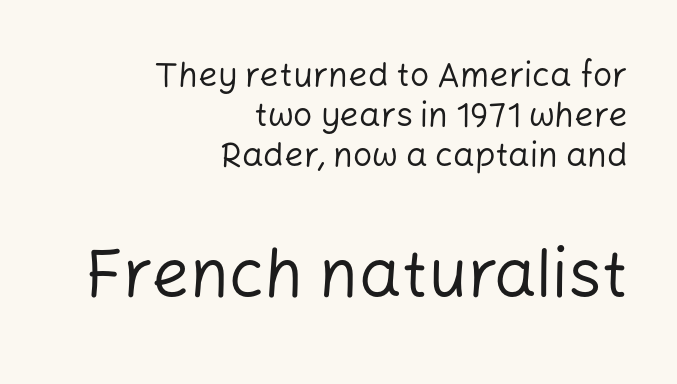
Q: Is the text bold? A: No.
Q: Is the text italic (slanted)? A: No, it is upright.
Q: Is the typeface a serif or a sans-serif typeface? A: Sans-serif.
Q: Is the text underlined? A: No.
Q: How is the paragraph aligned? A: Right-aligned.
Q: Is the spacing between letters normal or unusually wide? A: Normal.
Q: Which block of text is set in a larger size, the first (top) or the second (bottom)? A: The second (bottom) one.
Q: Width (condensed, normal, or wide)? A: Normal.
Q: Stroke contrast? A: Low.
Q: x-height? A: Medium.
Q: Monospaced? A: No.
